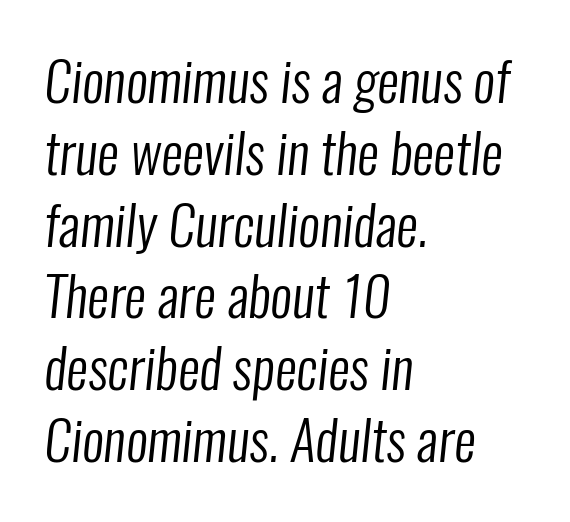
{"serif": "no", "bold": "no", "weight": "regular", "width": "condensed", "stroke_contrast": "low", "x_height": "medium", "monospaced": "no", "underline": "no", "align": "left", "line_spacing": "normal", "line_spacing_ratio": 1.33, "letter_spacing": "normal", "letter_spacing_em": 0.0, "glyph_px": 54}
